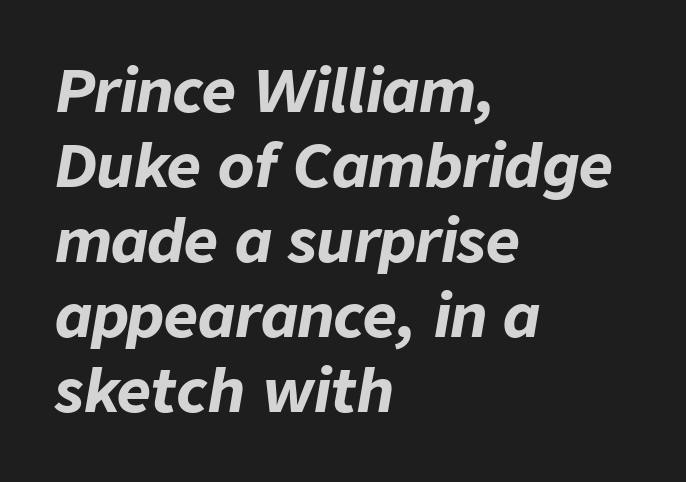
{"italic": "yes", "lean": "right", "slant_degrees": 9, "bold": "yes", "weight": "bold", "width": "normal", "stroke_contrast": "low", "x_height": "medium", "monospaced": "no", "underline": "no", "align": "left", "line_spacing": "normal", "line_spacing_ratio": 1.27, "letter_spacing": "normal", "letter_spacing_em": 0.0, "glyph_px": 59}
